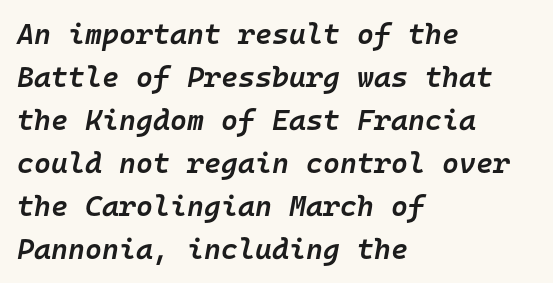
Q: Is the text bold? A: Semi-bold.
Q: Is the text italic (slanted)? A: Yes, it leans right by about 10 degrees.
Q: Is the text underlined? A: No.
Q: How is the paragraph aligned? A: Left-aligned.
Q: Is the spacing between letters normal or unusually wide? A: Normal.
Q: Is the spacing between lines tight, normal or loose? A: Normal.
Q: Width (condensed, normal, or wide)? A: Normal.
Q: Stroke contrast? A: Low.
Q: x-height? A: Medium.
Q: Monospaced? A: Yes.
